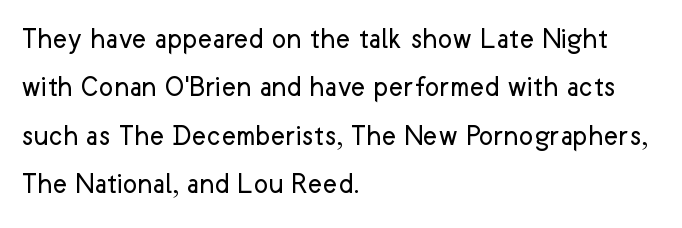
{"serif": "no", "italic": "no", "bold": "no", "weight": "regular", "width": "normal", "stroke_contrast": "low", "x_height": "medium", "monospaced": "no", "underline": "no", "align": "left", "line_spacing": "normal", "line_spacing_ratio": 1.56, "letter_spacing": "normal", "letter_spacing_em": 0.0, "glyph_px": 31}
